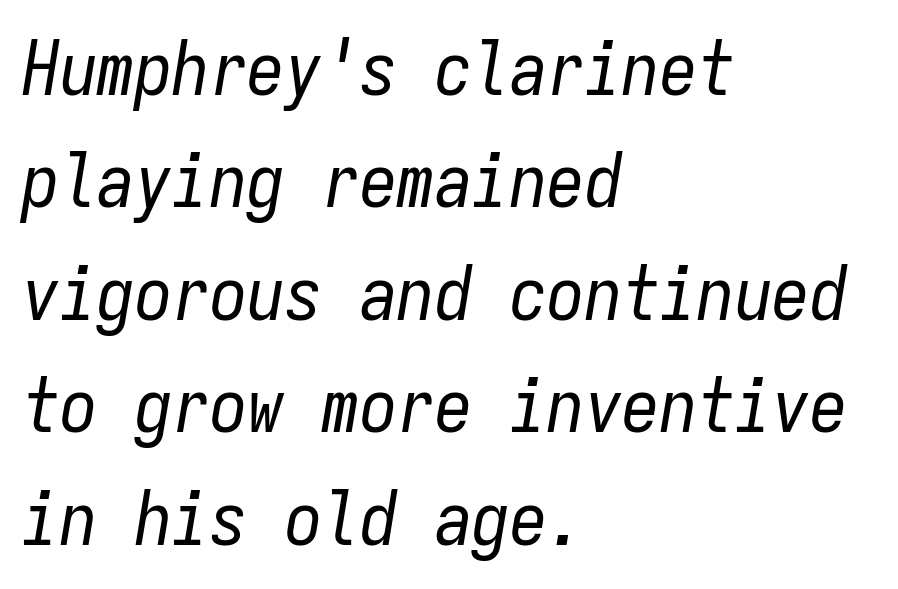
Q: Is the text bold? A: No.
Q: Is the text italic (slanted)? A: Yes, it leans right by about 9 degrees.
Q: Is the text underlined? A: No.
Q: How is the paragraph aligned? A: Left-aligned.
Q: Is the spacing between letters normal or unusually wide? A: Normal.
Q: Is the spacing between lines tight, normal or loose? A: Normal.
Q: Width (condensed, normal, or wide)? A: Condensed.
Q: Stroke contrast? A: Low.
Q: x-height? A: Medium.
Q: Monospaced? A: Yes.
